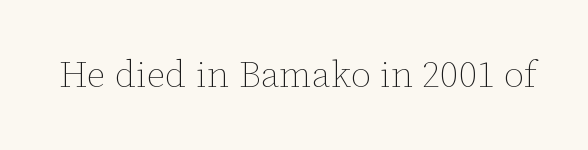
Looks like regular typesetting: each glyph gets only the width it needs. The passage shown is not bold in any degree. These lines keep a tight, regular rhythm from letter to letter. The font's upright variant was chosen for this text. Just letters on the line, the space beneath them empty.
